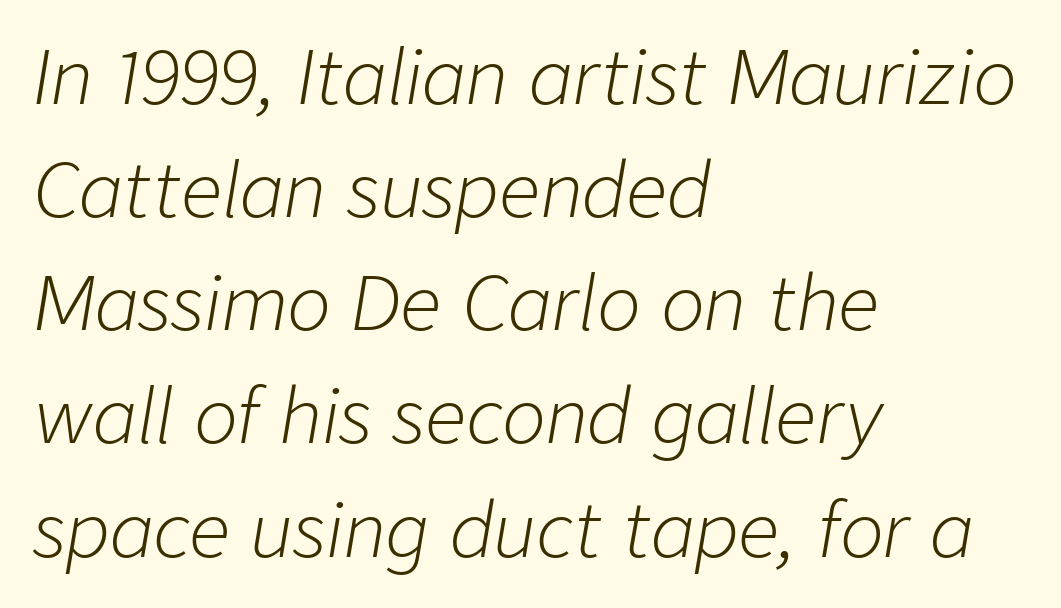
{"italic": "yes", "lean": "right", "slant_degrees": 9, "bold": "no", "weight": "light", "width": "normal", "stroke_contrast": "low", "x_height": "medium", "monospaced": "no", "underline": "no", "align": "left", "line_spacing": "normal", "line_spacing_ratio": 1.55, "letter_spacing": "normal", "letter_spacing_em": 0.0, "glyph_px": 73}
